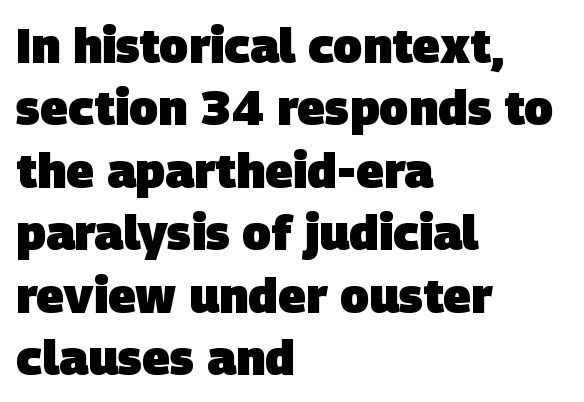
Q: Is the text bold? A: Yes.
Q: Is the typeface a serif or a sans-serif typeface? A: Sans-serif.
Q: Is the text underlined? A: No.
Q: How is the paragraph aligned? A: Left-aligned.
Q: Is the spacing between letters normal or unusually wide? A: Normal.
Q: Is the spacing between lines tight, normal or loose? A: Normal.
Q: Width (condensed, normal, or wide)? A: Normal.
Q: Stroke contrast? A: Low.
Q: x-height? A: Large.
Q: Monospaced? A: No.
